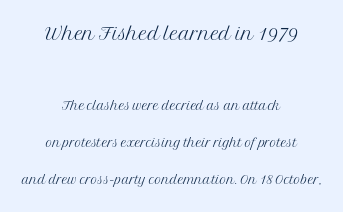
The image shows 27 px text type; set centered, loose line spacing (2.06x), normal letter spacing, not underlined; the first (top) block is 1.5x larger.
